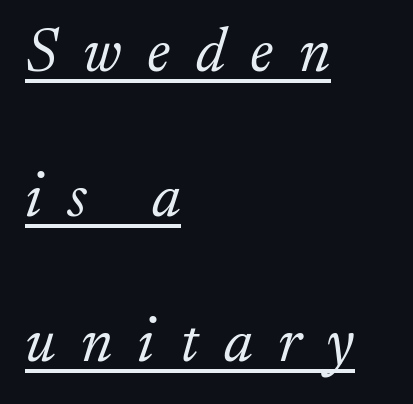
The image shows 62 px light serif type, italic (leaning right); set left-aligned, loose line spacing (2.34x), unusually wide letter spacing (+0.41 em), underlined; low stroke contrast and a small x-height.
